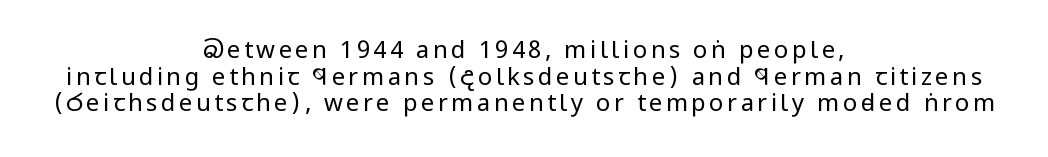
The image shows 24 px text type, upright; set centered, tight line spacing (1.11x), not underlined.
